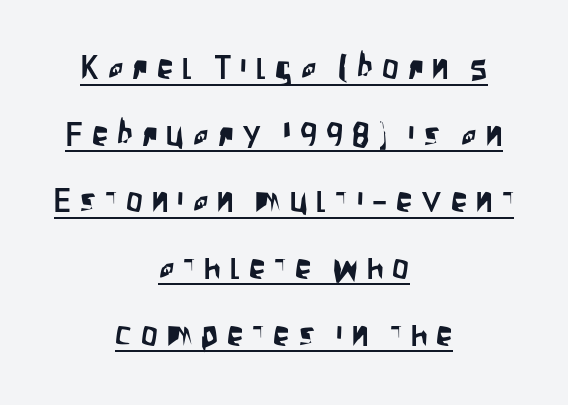
How are the letters spaced? Widely, with obvious added tracking. Airy leading. The typesetter has applied underlining to the passage shown. Ascenders rise straight up at ninety degrees. Character widths vary here, with narrow letters taking less room than wide ones. Neither beginnings nor endings align; midpoints do.
